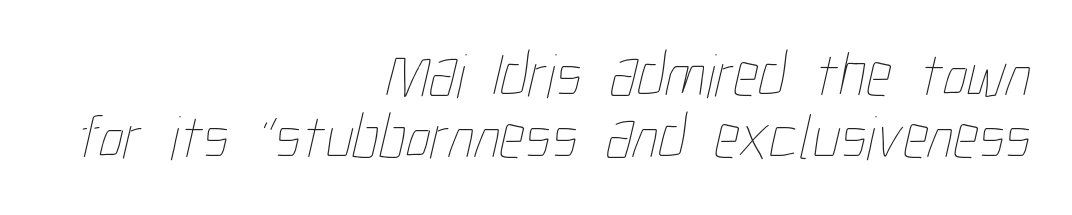
Q: Is the text bold? A: No.
Q: Is the text underlined? A: No.
Q: How is the paragraph aligned? A: Right-aligned.
Q: Is the spacing between letters normal or unusually wide? A: Normal.
Q: Is the spacing between lines tight, normal or loose? A: Tight.
Q: Width (condensed, normal, or wide)? A: Condensed.
Q: Stroke contrast? A: Low.
Q: x-height? A: Medium.
Q: Monospaced? A: No.
